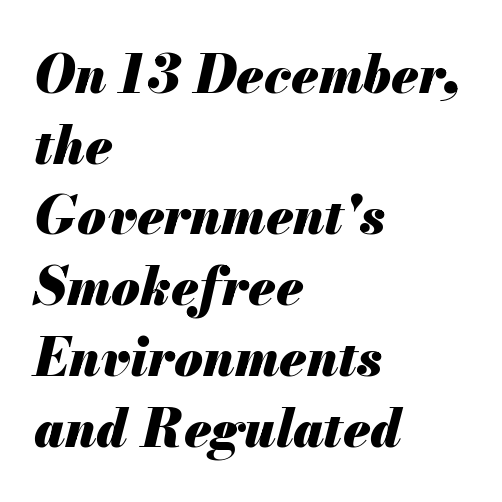
These lines are rendered in a variable-pitch font. The glyphs have the mass of a bold cut. The zone under the glyphs is completely vacant. The compositor pushed each line to the left boundary.
